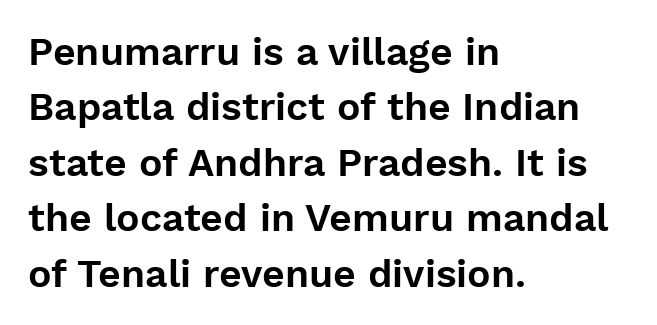
Q: Is the text italic (slanted)? A: No, it is upright.
Q: Is the typeface a serif or a sans-serif typeface? A: Sans-serif.
Q: Is the text underlined? A: No.
Q: How is the paragraph aligned? A: Left-aligned.
Q: Is the spacing between letters normal or unusually wide? A: Normal.
Q: Is the spacing between lines tight, normal or loose? A: Normal.
Q: Width (condensed, normal, or wide)? A: Normal.
Q: Stroke contrast? A: Low.
Q: x-height? A: Medium.
Q: Monospaced? A: No.
